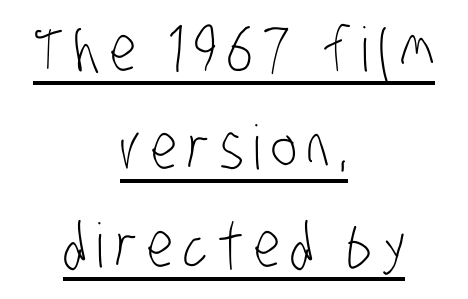
Q: Is the text bold? A: No.
Q: Is the typeface a serif or a sans-serif typeface? A: Sans-serif.
Q: Is the text underlined? A: Yes.
Q: How is the paragraph aligned? A: Centered.
Q: Is the spacing between lines tight, normal or loose? A: Normal.
Q: Width (condensed, normal, or wide)? A: Condensed.
Q: Stroke contrast? A: Low.
Q: x-height? A: Large.
Q: Monospaced? A: No.
